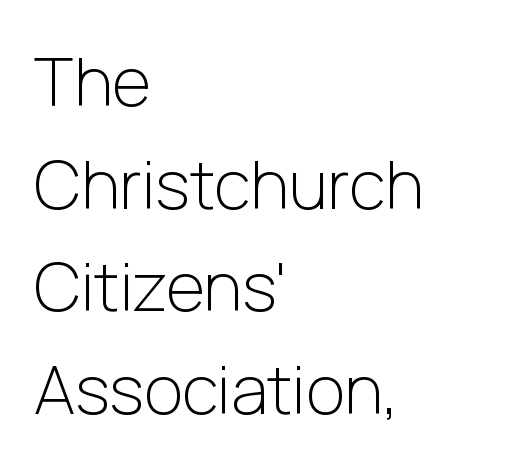
The image shows 67 px light sans-serif type, upright; set left-aligned, normal line spacing (1.53x), normal letter spacing, not underlined; low stroke contrast and a medium x-height.
